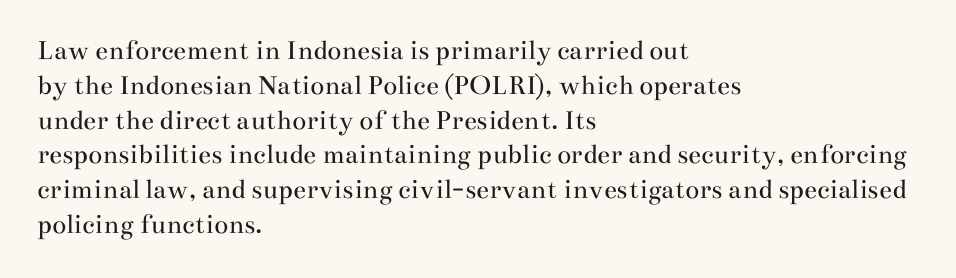
Ink coverage per letter is moderate at most. The letters stand straight up with perfectly vertical stems. Characters follow at the spacing the type designer built in. The area under the type is left untouched. Each line starts at the same left margin while the right side varies. You could not count columns in this text — the font is proportionally spaced.
